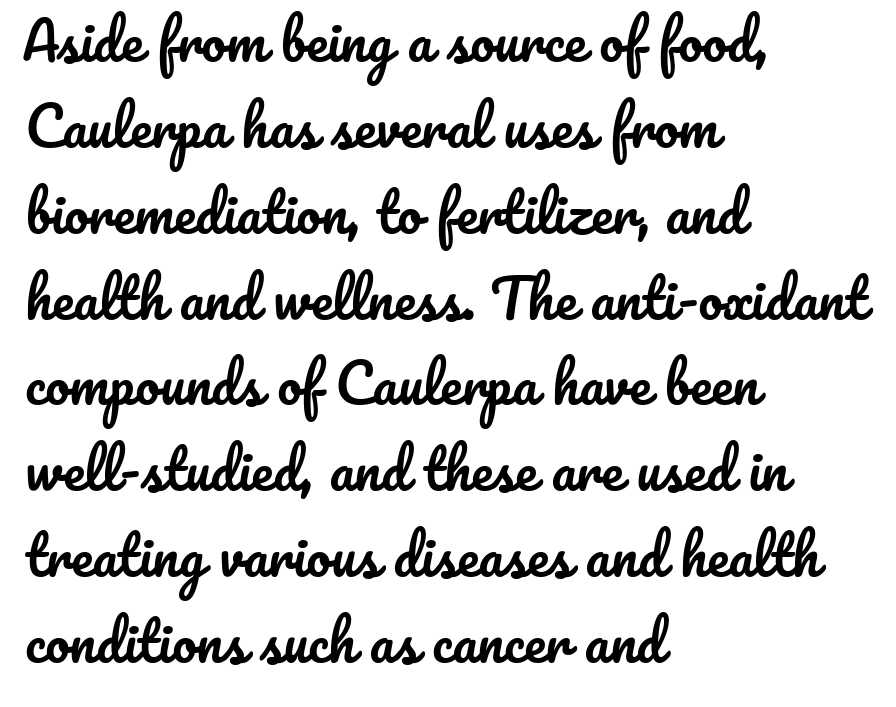
{"width": "normal", "stroke_contrast": "low", "x_height": "small", "monospaced": "no", "underline": "no", "align": "left", "line_spacing": "normal", "line_spacing_ratio": 1.59, "letter_spacing": "normal", "letter_spacing_em": 0.0, "glyph_px": 54}
